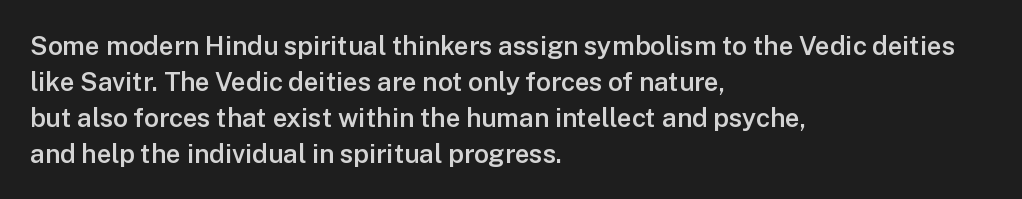
{"italic": "no", "bold": "semi", "underline": "no", "align": "left", "line_spacing": "normal", "line_spacing_ratio": 1.38, "letter_spacing": "normal", "letter_spacing_em": 0.0, "glyph_px": 26}
